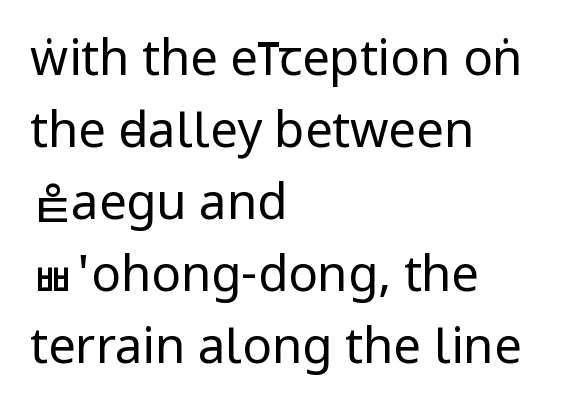
{"serif": "no", "italic": "no", "bold": "no", "weight": "regular", "width": "condensed", "stroke_contrast": "low", "x_height": "large", "monospaced": "no", "underline": "no", "align": "left", "line_spacing": "normal", "line_spacing_ratio": 1.47, "letter_spacing": "normal", "letter_spacing_em": 0.0, "glyph_px": 49}
